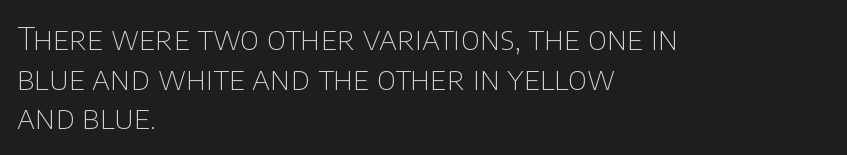
Q: Is the text bold? A: No.
Q: Is the text italic (slanted)? A: No, it is upright.
Q: Is the typeface a serif or a sans-serif typeface? A: Sans-serif.
Q: Is the text underlined? A: No.
Q: How is the paragraph aligned? A: Left-aligned.
Q: Is the spacing between letters normal or unusually wide? A: Normal.
Q: Width (condensed, normal, or wide)? A: Normal.
Q: Stroke contrast? A: Low.
Q: x-height? A: Large.
Q: Monospaced? A: No.
